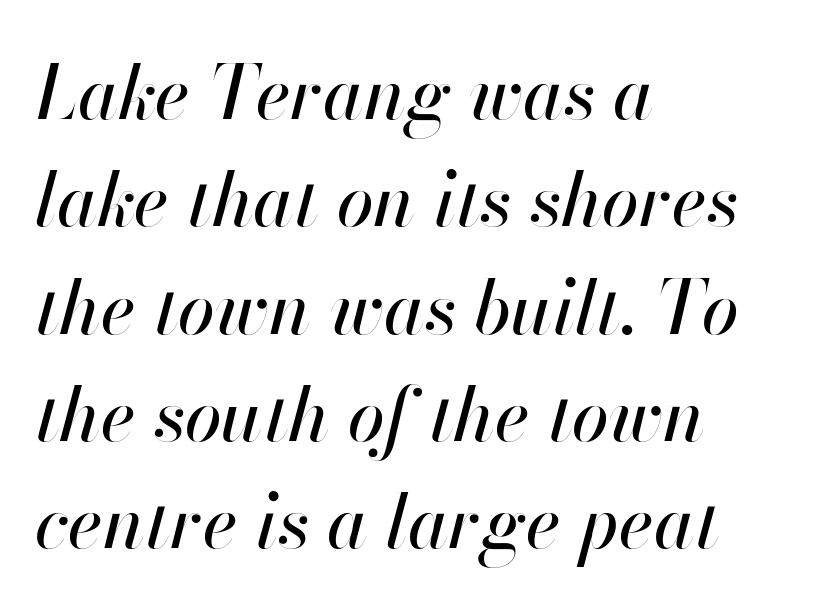
Proportional: the letters do not fall into vertical columns. Compared with typical body copy, the letter spacing here is the same. Quick note: interline space is typical. This is oblique type, the kind used for emphasis or titles. Compared with a centered layout, this one pins lines to the left instead. Beneath every word, the page is bare.
